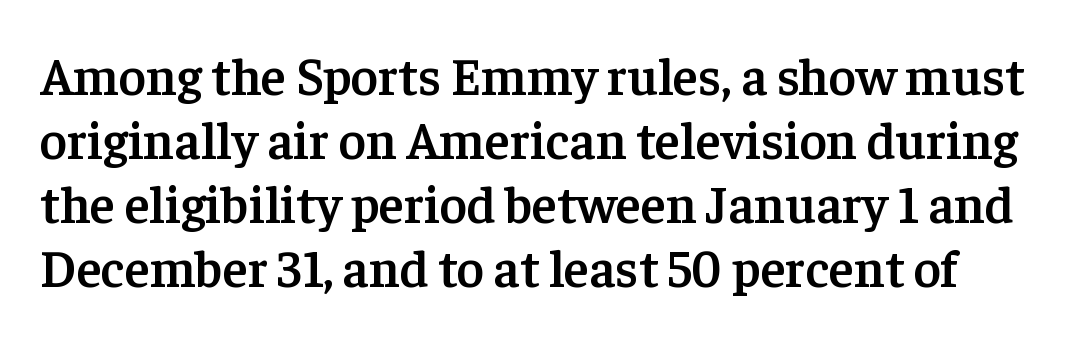
Q: Is the text bold? A: Semi-bold.
Q: Is the text italic (slanted)? A: No, it is upright.
Q: Is the typeface a serif or a sans-serif typeface? A: Serif.
Q: Is the text underlined? A: No.
Q: Is the spacing between letters normal or unusually wide? A: Normal.
Q: Width (condensed, normal, or wide)? A: Normal.
Q: Stroke contrast? A: Low.
Q: x-height? A: Medium.
Q: Monospaced? A: No.
